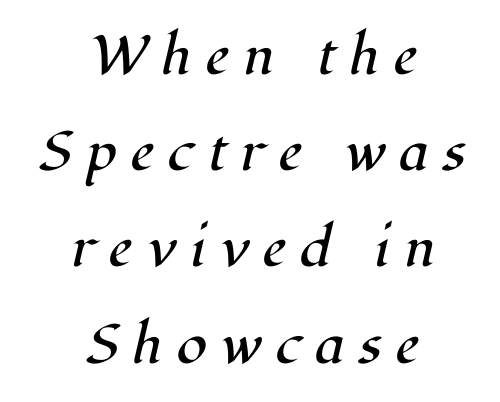
{"serif": "yes", "italic": "yes", "lean": "right", "slant_degrees": 12, "bold": "no", "weight": "regular", "width": "normal", "stroke_contrast": "high", "x_height": "medium", "monospaced": "no", "underline": "no", "align": "center", "line_spacing_ratio": 1.75, "letter_spacing": "wide", "letter_spacing_em": 0.26, "glyph_px": 55}
